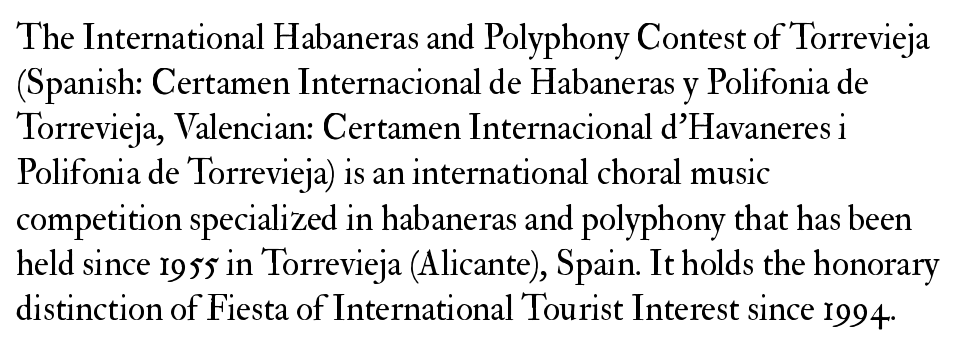
Q: Is the text bold? A: No.
Q: Is the text italic (slanted)? A: No, it is upright.
Q: Is the typeface a serif or a sans-serif typeface? A: Serif.
Q: Is the text underlined? A: No.
Q: How is the paragraph aligned? A: Left-aligned.
Q: Is the spacing between letters normal or unusually wide? A: Normal.
Q: Is the spacing between lines tight, normal or loose? A: Normal.
Q: Width (condensed, normal, or wide)? A: Normal.
Q: Stroke contrast? A: Medium.
Q: x-height? A: Small.
Q: Monospaced? A: No.
